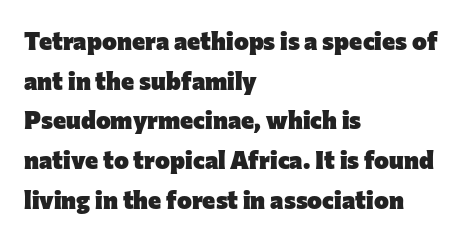
{"italic": "no", "bold": "yes", "underline": "no", "align": "left", "line_spacing": "normal", "line_spacing_ratio": 1.59, "letter_spacing": "normal", "letter_spacing_em": 0.0, "glyph_px": 25}
